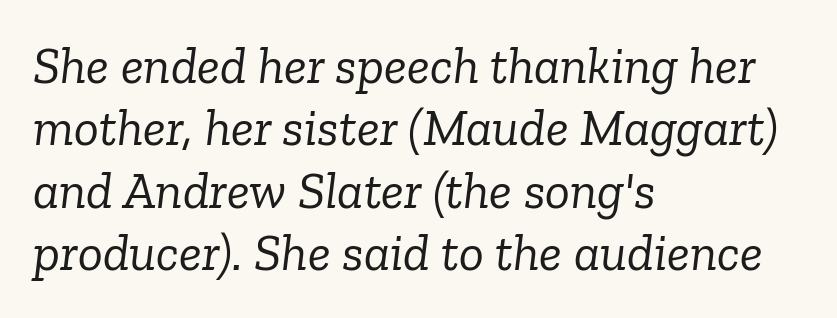
The image shows 52 px light serif type, italic (leaning right); set left-aligned, line spacing 1.2x, normal letter spacing, not underlined; low stroke contrast and a medium x-height.
